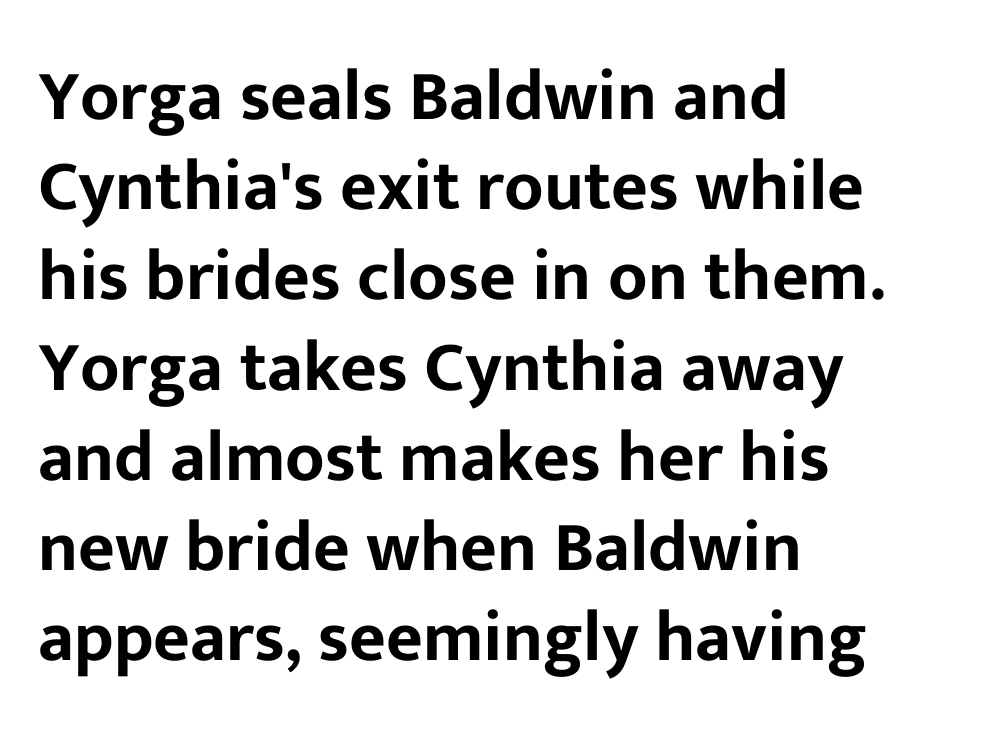
Each word holds together tightly as a unit, with standard inter-letter gaps. Is there any slant? The stems are plumb. Each letter keeps its own natural width here, so spacing adapts to shape. You can tell from the bare stems that sans-serif type was used. Only glyphs here, with clear space below each row.
